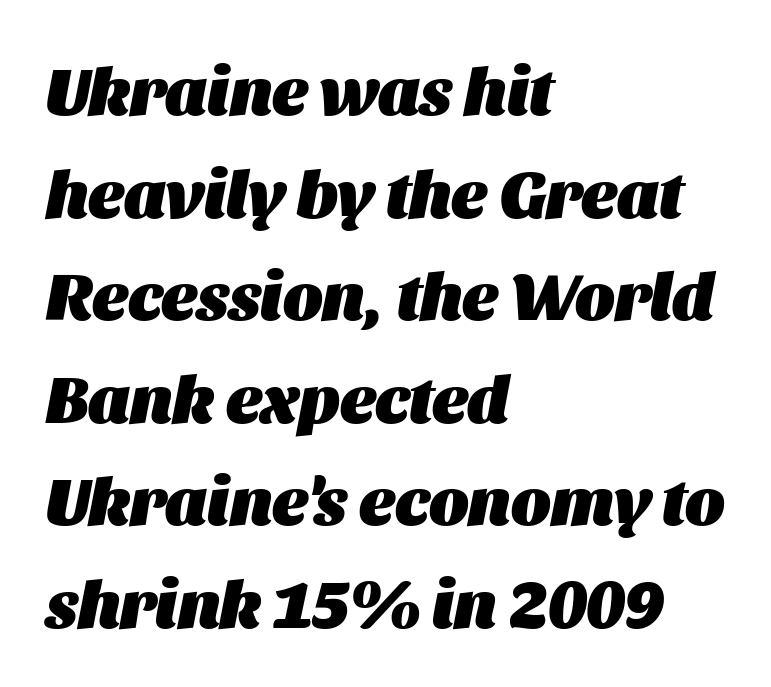
Q: Is the text bold? A: Yes.
Q: Is the text italic (slanted)? A: Yes, it leans right by about 11 degrees.
Q: Is the text underlined? A: No.
Q: How is the paragraph aligned? A: Left-aligned.
Q: Is the spacing between letters normal or unusually wide? A: Normal.
Q: Is the spacing between lines tight, normal or loose? A: Normal.
Q: Width (condensed, normal, or wide)? A: Normal.
Q: Stroke contrast? A: Medium.
Q: x-height? A: Large.
Q: Monospaced? A: No.
